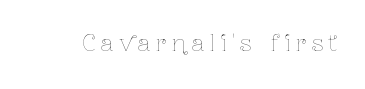
The foot of each line stays bare and open. Spacing between characters has been opened up far beyond the box default. Ink coverage per letter is moderate at most. You can tell it's not italic because the verticals are truly vertical.
